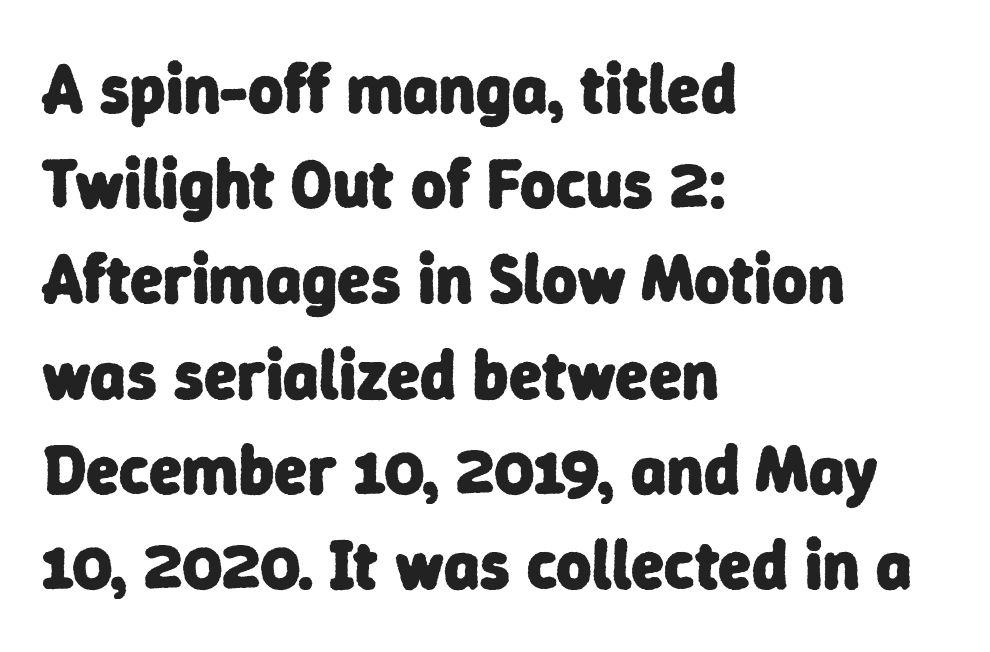
Short note: letters normally spaced. To sum up the face: it is a sans, with no serifs. Compared with typical paragraphs, the rows here are spaced about the same. Underlining? Definitely not there. The passage is arranged the way most books set body copy — flush left.
